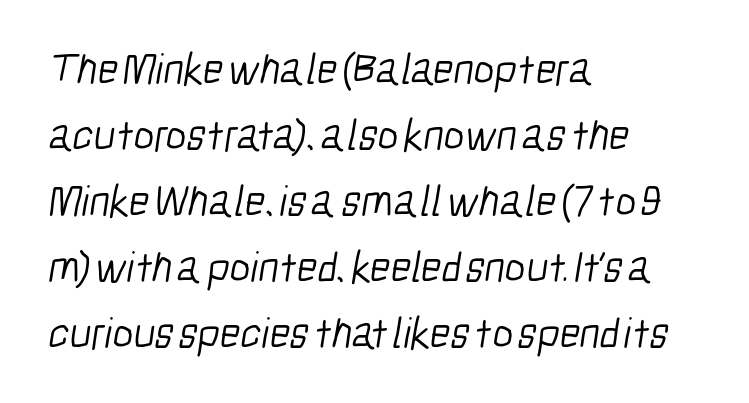
The letters sit at their default tracking, neither squeezed nor spread. Each stroke keeps to a modest, everyday thickness or less. The compositor pushed each line to the left boundary. This block has exactly the height ordinary leading produces.
